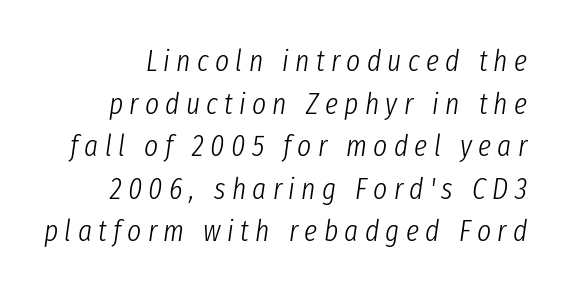
Summary of vertical rhythm: regular, with standard interline spacing. Glyph-to-glyph distance is far greater than everyday printed text. A bare baseline throughout the passage. Yep, that's italic — everything's leaning. Nothing heavy about these letters — not bold at all. Character widths vary here, with narrow letters taking less room than wide ones.
